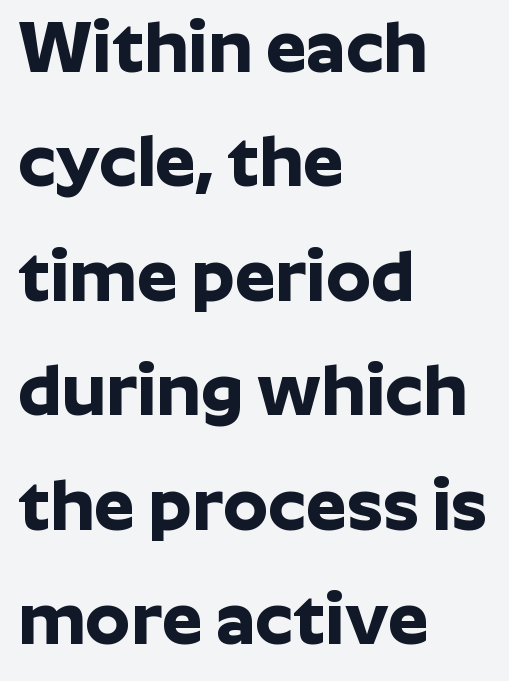
Note: no serifs on the glyphs. A clean baseline with only descenders dipping below it. The rendering keeps characters at their native spacing. Vertical strokes here are truly vertical. The passage shown is typed in a proportional face where columns would drift. Weight check: bold — yes, fully.
